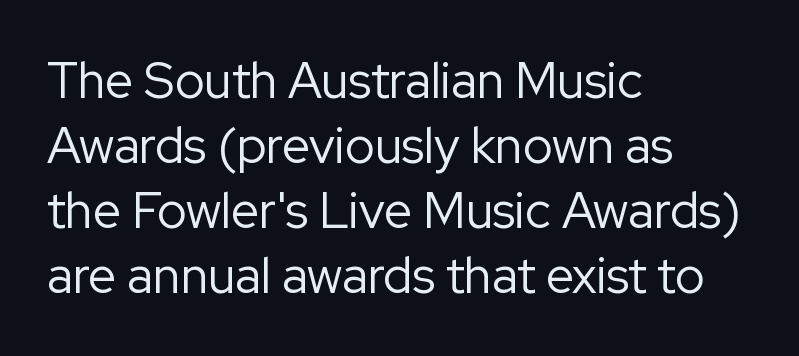
The image shows 50 px regular-weight sans-serif type, upright; set left-aligned, normal line spacing (1.3x), normal letter spacing, not underlined; low stroke contrast and a medium x-height.
